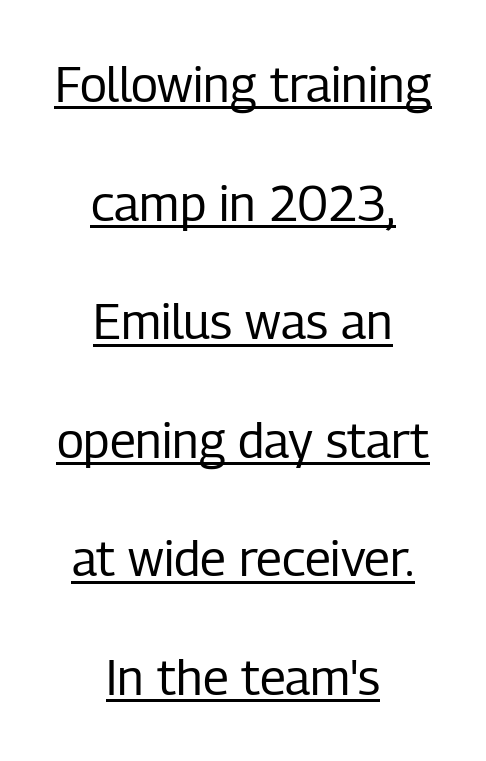
Q: Is the text bold? A: No.
Q: Is the text italic (slanted)? A: No, it is upright.
Q: Is the typeface a serif or a sans-serif typeface? A: Sans-serif.
Q: Is the text underlined? A: Yes.
Q: How is the paragraph aligned? A: Centered.
Q: Is the spacing between letters normal or unusually wide? A: Normal.
Q: Is the spacing between lines tight, normal or loose? A: Loose.
Q: Width (condensed, normal, or wide)? A: Condensed.
Q: Stroke contrast? A: Low.
Q: x-height? A: Medium.
Q: Monospaced? A: No.
